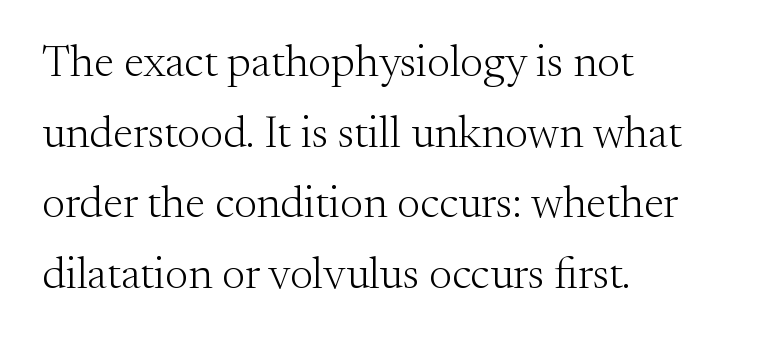
{"serif": "yes", "italic": "no", "bold": "no", "weight": "light", "width": "normal", "stroke_contrast": "medium", "x_height": "small", "monospaced": "no", "underline": "no", "align": "left", "line_spacing": "normal", "line_spacing_ratio": 1.57, "letter_spacing": "normal", "letter_spacing_em": 0.0, "glyph_px": 45}
